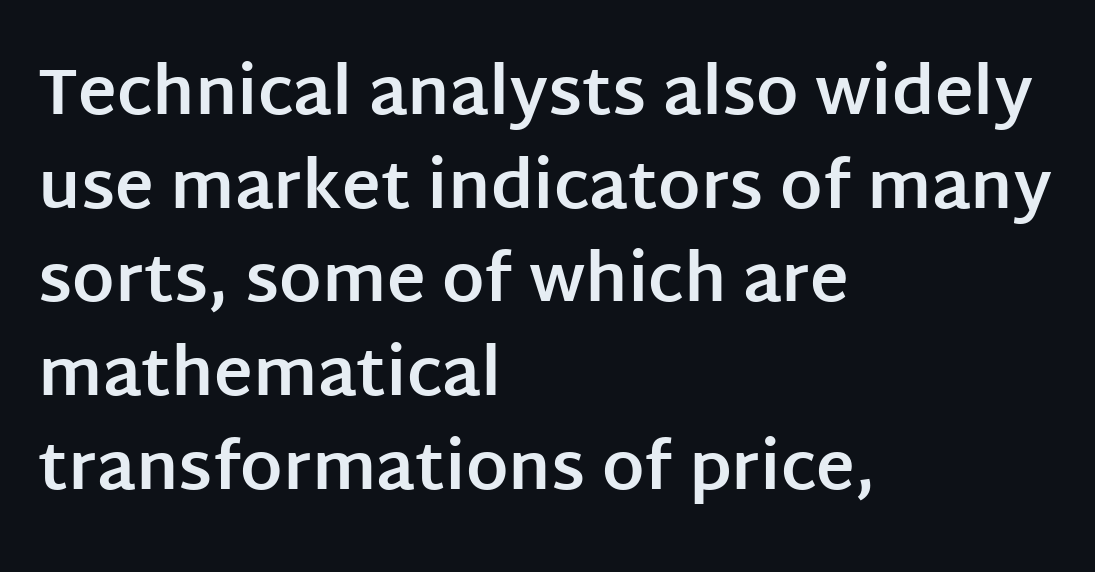
Proportional: the letters do not fall into vertical columns. Underlining? Definitely not there. This rendering uses left alignment, leaving the right contour irregular. Regular leading. Heavy-handed strokes throughout: this text is bold.
